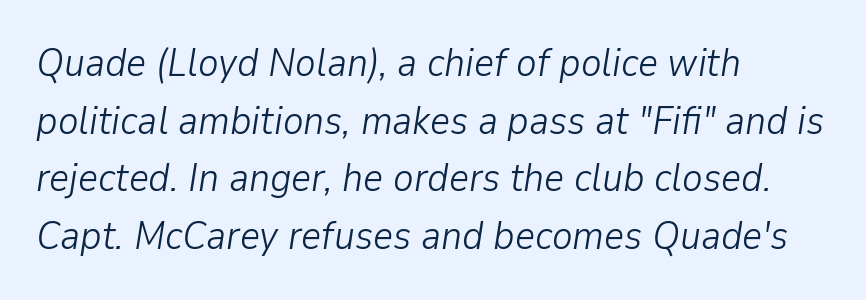
Interline gaps are of average width in this sample. Style check: oblique. Unbolded letterforms with no extra heft. Reading down the block, your eye returns to a fixed left position each line. The line texture is even and compact thanks to regular tracking.
